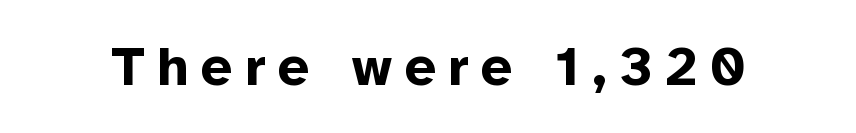
Q: Is the text bold? A: Yes.
Q: Is the text italic (slanted)? A: No, it is upright.
Q: Is the typeface a serif or a sans-serif typeface? A: Sans-serif.
Q: Is the text underlined? A: No.
Q: Is the spacing between letters normal or unusually wide? A: Unusually wide.
Q: Width (condensed, normal, or wide)? A: Normal.
Q: Stroke contrast? A: Low.
Q: x-height? A: Medium.
Q: Monospaced? A: No.
